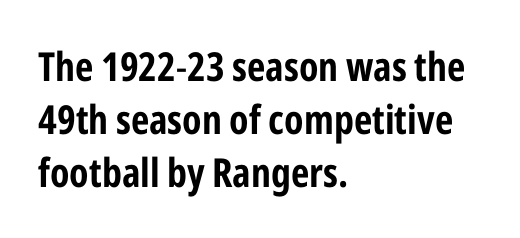
Reading down the block, your eye returns to a fixed left position each line. Between one letter and the next there's only the usual sliver of space. A sans-serif font was chosen for this passage. One glance says typical: line gaps are just what's usual. This sample uses an upright cut, with every glyph sitting square on the baseline. This rendering features lettering with no underline.
